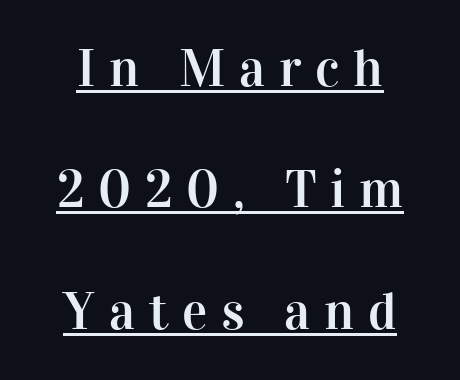
Baseline-to-baseline distance is far greater than the letter height. The face used here is proportionally spaced, like ordinary book or web type. The letters are spread apart with noticeably loose tracking. In terms of posture, this sample is upright. Students, observe the line beneath the letters — that is underlining.
